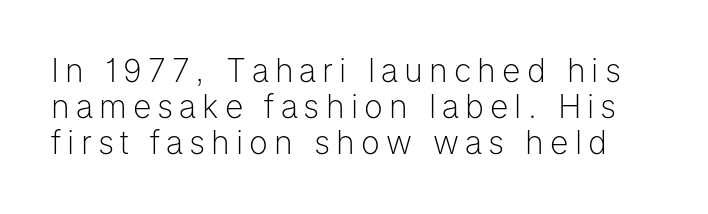
{"serif": "no", "italic": "no", "bold": "no", "weight": "light", "width": "normal", "stroke_contrast": "low", "x_height": "medium", "monospaced": "no", "underline": "no", "line_spacing": "tight", "line_spacing_ratio": 1.13, "glyph_px": 32}
